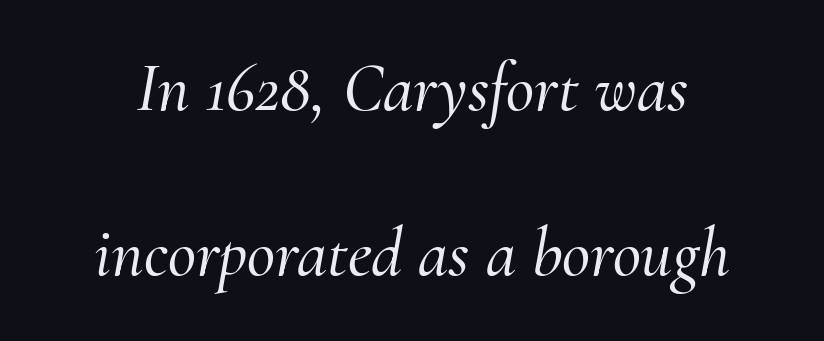
Q: Is the text italic (slanted)? A: Yes, it leans right by about 10 degrees.
Q: Is the typeface a serif or a sans-serif typeface? A: Serif.
Q: Is the text underlined? A: No.
Q: Is the spacing between letters normal or unusually wide? A: Normal.
Q: Is the spacing between lines tight, normal or loose? A: Loose.
Q: Width (condensed, normal, or wide)? A: Normal.
Q: Stroke contrast? A: Medium.
Q: x-height? A: Small.
Q: Monospaced? A: No.
